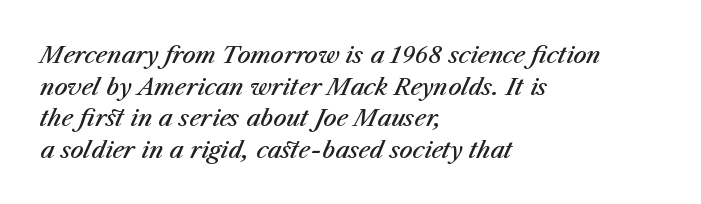
Q: Is the text bold? A: Semi-bold.
Q: Is the text italic (slanted)? A: Yes, it leans right by about 23 degrees.
Q: Is the text underlined? A: No.
Q: How is the paragraph aligned? A: Left-aligned.
Q: Is the spacing between letters normal or unusually wide? A: Normal.
Q: Is the spacing between lines tight, normal or loose? A: Normal.
